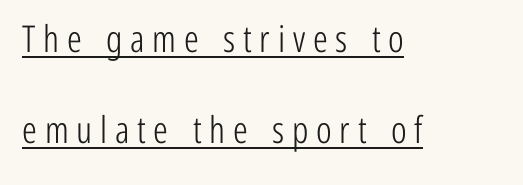
{"serif": "no", "italic": "no", "bold": "no", "weight": "light", "width": "condensed", "stroke_contrast": "low", "x_height": "medium", "monospaced": "no", "underline": "yes", "align": "left", "line_spacing": "loose", "line_spacing_ratio": 2.45, "letter_spacing": "wide", "letter_spacing_em": 0.21, "glyph_px": 37}
